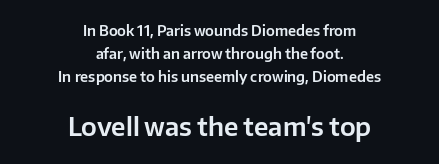
The image shows 25 px text type, upright; set centered, normal line spacing (1.65x), normal letter spacing, not underlined; the second (bottom) block is 1.79x larger.
